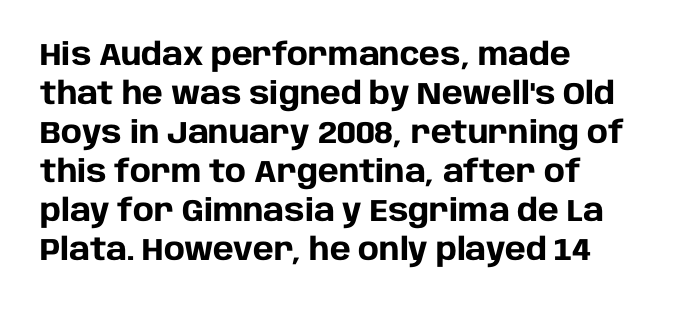
Weight: bold. Where is the straight margin? On the left. The line texture is even and compact thanks to regular tracking. Successive baselines arrive at the customary interval.
